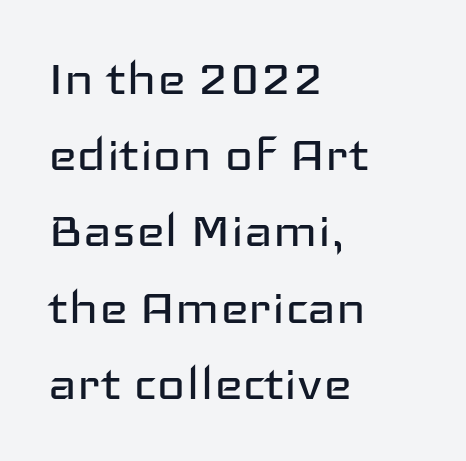
The image shows 61 px regular-weight, wide sans-serif type, upright; set left-aligned, normal line spacing (1.25x), normal letter spacing, not underlined; low stroke contrast and a medium x-height.
